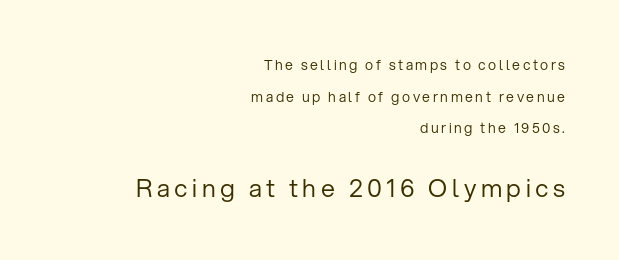
The image shows 25 px text type, upright; set right-aligned, loose line spacing (2.26x), not underlined; the second (bottom) block is 1.79x larger.
